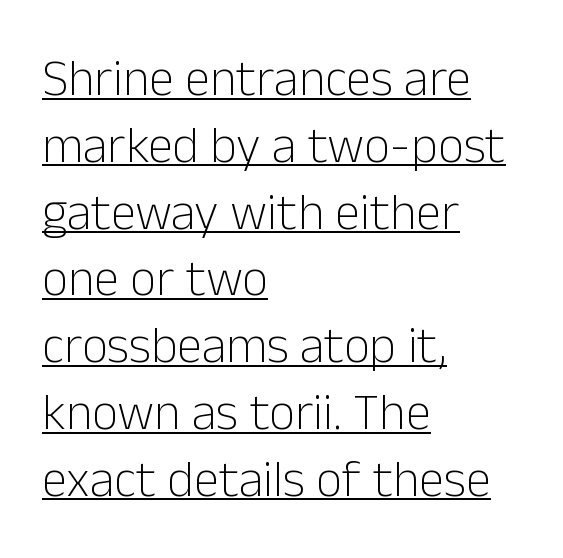
{"serif": "no", "italic": "no", "bold": "no", "weight": "light", "width": "normal", "stroke_contrast": "low", "x_height": "medium", "monospaced": "no", "underline": "yes", "align": "left", "line_spacing": "normal", "line_spacing_ratio": 1.31, "letter_spacing": "normal", "letter_spacing_em": 0.0, "glyph_px": 51}
